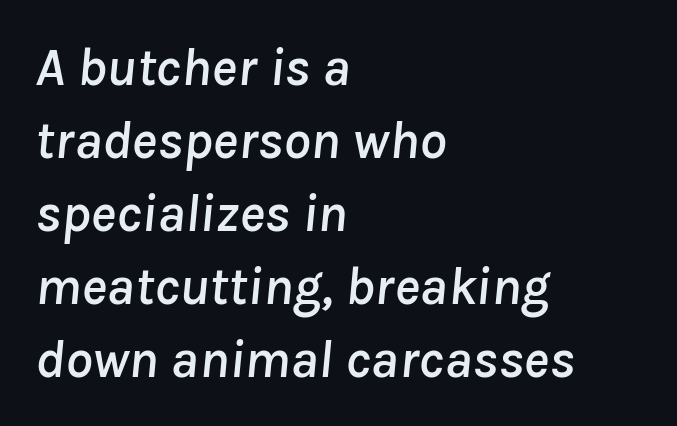
Q: Is the text italic (slanted)? A: Yes, it leans right by about 8 degrees.
Q: Is the text underlined? A: No.
Q: How is the paragraph aligned? A: Left-aligned.
Q: Is the spacing between letters normal or unusually wide? A: Normal.
Q: Is the spacing between lines tight, normal or loose? A: Normal.
Q: Width (condensed, normal, or wide)? A: Normal.
Q: Stroke contrast? A: Low.
Q: x-height? A: Medium.
Q: Monospaced? A: No.
